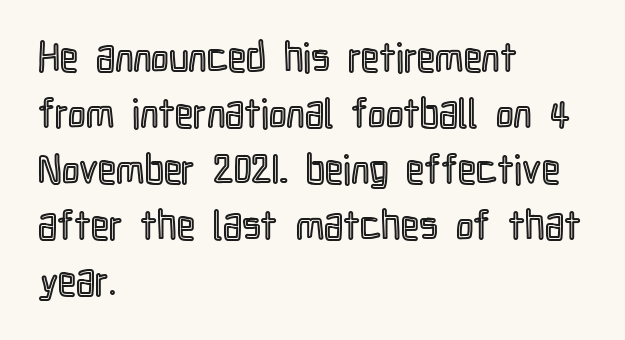
The passage shown is typed in a proportional face where columns would drift. Layout note: lines flush left. Check the space under the baseline: it is left empty. Unlike italic type, these characters show no tilt at all. The block of text has a typical density, with ordinary space between rows. There is no visible air inserted between adjacent glyphs.
